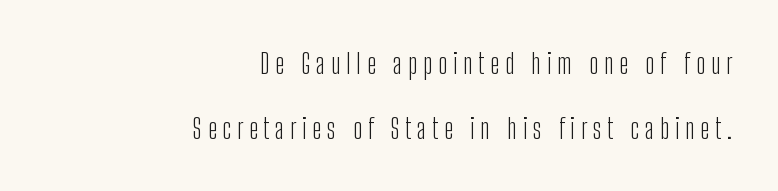
{"serif": "no", "italic": "no", "bold": "no", "weight": "light", "width": "condensed", "stroke_contrast": "low", "x_height": "medium", "monospaced": "no", "underline": "no", "align": "right", "line_spacing": "loose", "line_spacing_ratio": 2.31, "letter_spacing": "wide", "letter_spacing_em": 0.21, "glyph_px": 28}
